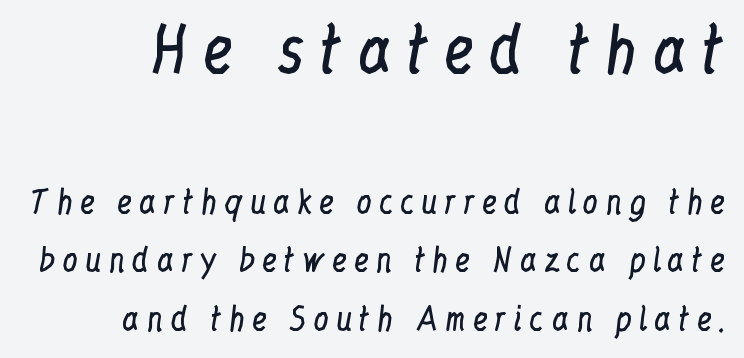
The image shows 62 px regular-weight, condensed serif type; set line spacing 1.89x, unusually wide letter spacing (+0.21 em), not underlined; the first (top) block is 2.0x larger; low stroke contrast and a medium x-height.
